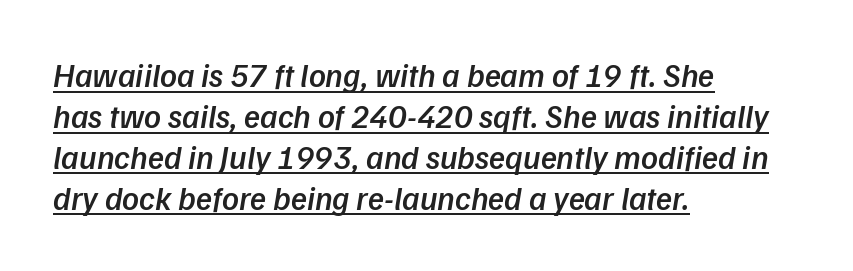
Caption: lettering with a line underneath. In terms of weight, the rendering is demibold, just under bold. The rendering uses natural spacing where letterforms have individual widths. Words appear dense and cohesive because spacing is normal. The compositor pushed each line to the left boundary.
